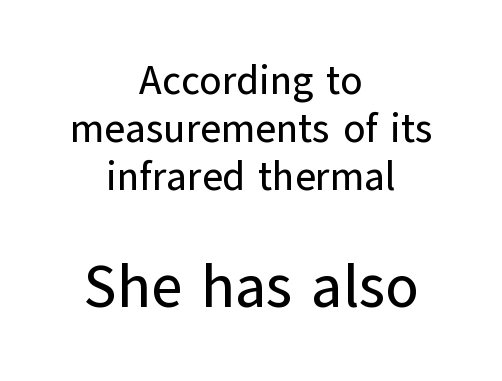
The letters carry no serifs — their stems end cleanly without finishing strokes. The face used here appears at its bigger size in the lower chunk. Spacing verdict: proportional, widths tailored to each character. Layout note: lines centered.
